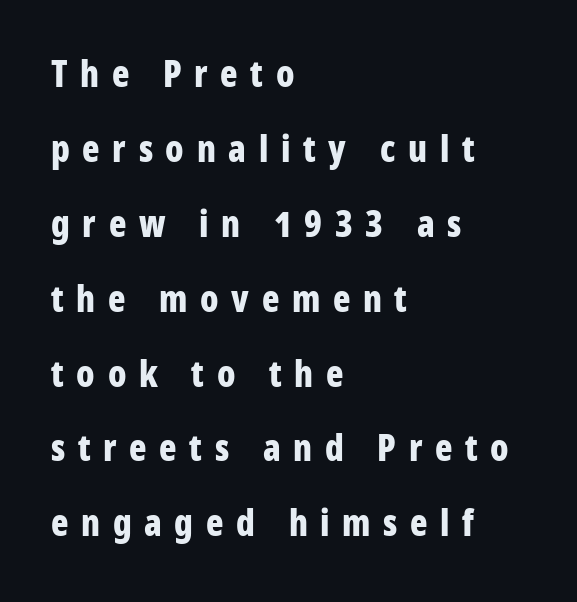
The image shows 36 px bold, condensed sans-serif type, upright; set left-aligned, loose line spacing (2.08x), unusually wide letter spacing (+0.35 em), not underlined; low stroke contrast and a large x-height.
